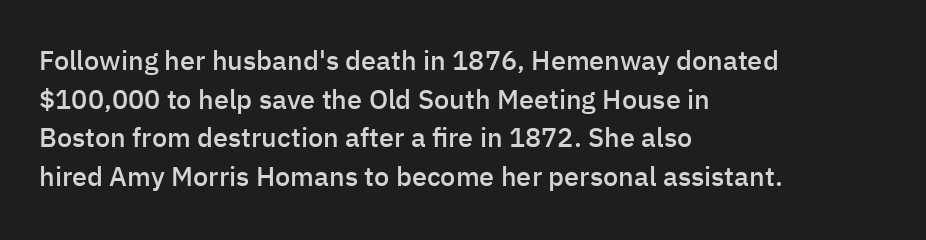
The rendering anchors every line to the left-hand side. The letters stand straight up with perfectly vertical stems. Baseline-to-baseline distance is the conventional proportion of letter height. The glyphs have the mass of a demibold cut, below bold.
